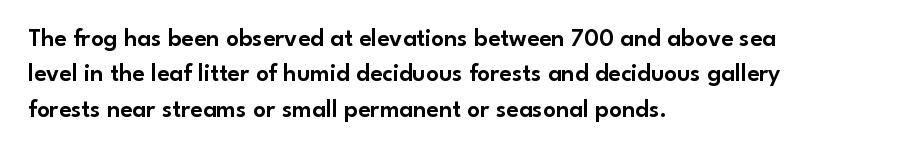
The image shows 25 px text type, upright; set left-aligned, normal line spacing (1.42x), normal letter spacing, not underlined.
